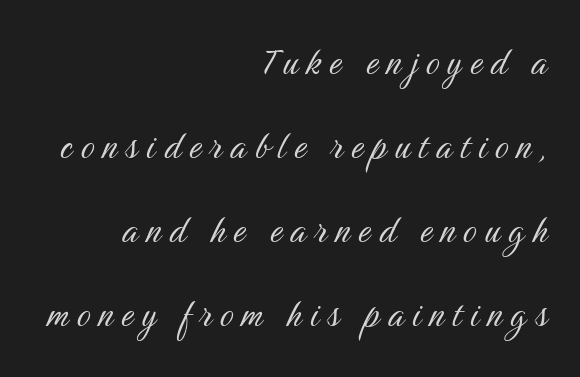
The image shows 43 px light, condensed sans-serif type; set right-aligned, loose line spacing (1.95x), unusually wide letter spacing (+0.2 em), not underlined; medium stroke contrast and a medium x-height.
